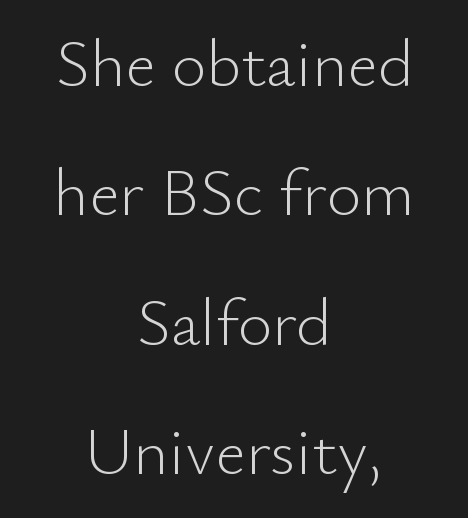
{"serif": "no", "italic": "no", "bold": "no", "weight": "light", "width": "normal", "stroke_contrast": "low", "x_height": "small", "monospaced": "no", "underline": "no", "align": "center", "line_spacing": "loose", "line_spacing_ratio": 1.93, "letter_spacing": "normal", "letter_spacing_em": 0.0, "glyph_px": 67}
